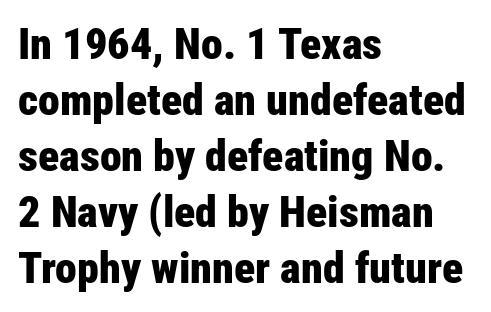
Ordinary non-slanted type is in use. Character widths vary here, with narrow letters taking less room than wide ones. You'd pick this weight for a headline — it's a proper bold. Descenders hang freely into open space.
